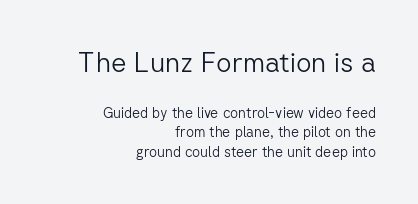
The image shows 27 px text type, upright; set right-aligned, normal line spacing (1.41x), normal letter spacing, not underlined; the first (top) block is 1.93x larger.
